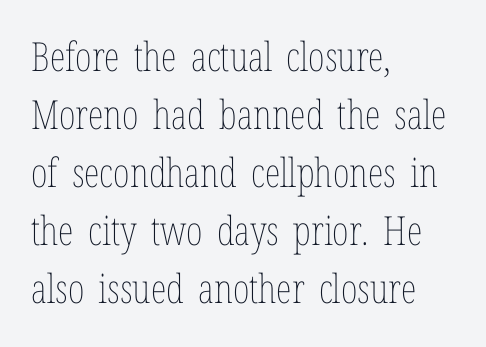
{"italic": "no", "bold": "no", "weight": "thin", "width": "condensed", "stroke_contrast": "low", "x_height": "medium", "monospaced": "no", "underline": "no", "align": "left", "line_spacing": "normal", "line_spacing_ratio": 1.45, "letter_spacing": "normal", "letter_spacing_em": 0.0, "glyph_px": 40}
